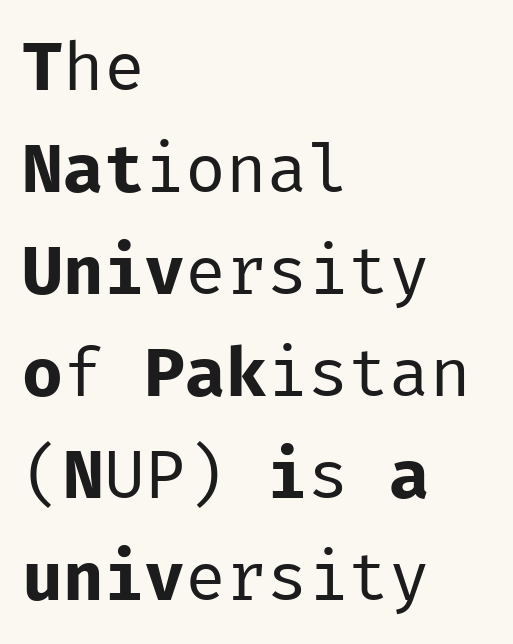
The image shows 68 px regular-weight sans-serif type, upright, monospaced; set left-aligned, normal line spacing (1.5x), normal letter spacing, not underlined; low stroke contrast and a medium x-height.
